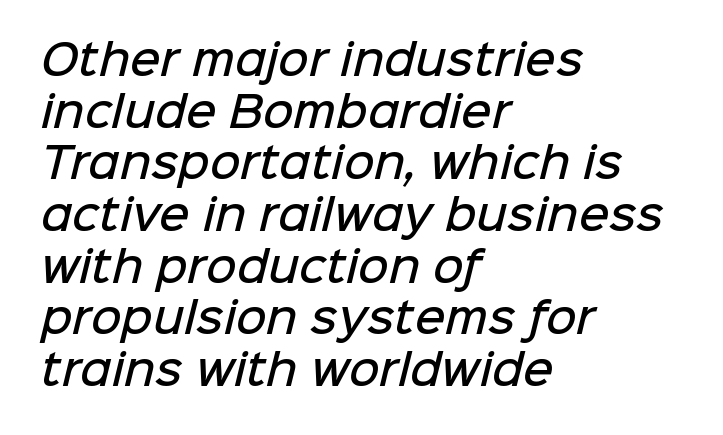
Q: Is the text bold? A: Semi-bold.
Q: Is the typeface a serif or a sans-serif typeface? A: Sans-serif.
Q: Is the text underlined? A: No.
Q: How is the paragraph aligned? A: Left-aligned.
Q: Is the spacing between letters normal or unusually wide? A: Normal.
Q: Width (condensed, normal, or wide)? A: Normal.
Q: Stroke contrast? A: Low.
Q: x-height? A: Medium.
Q: Monospaced? A: No.
